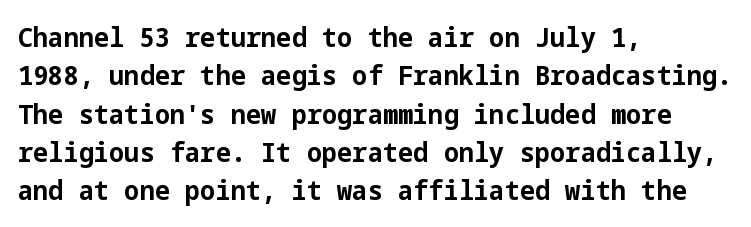
{"italic": "no", "bold": "yes", "underline": "no", "align": "left", "line_spacing": "normal", "line_spacing_ratio": 1.42, "letter_spacing": "normal", "letter_spacing_em": 0.0, "glyph_px": 27}
